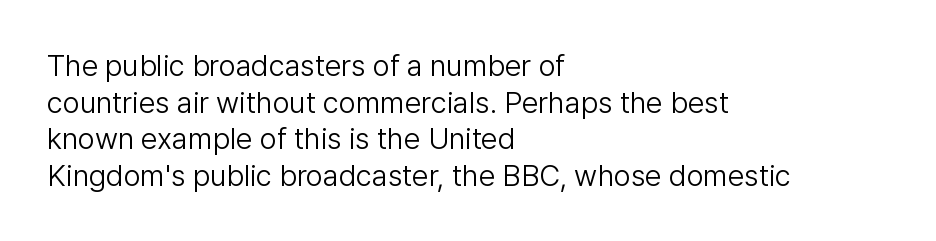
{"serif": "no", "italic": "no", "bold": "no", "weight": "light", "width": "normal", "stroke_contrast": "low", "x_height": "medium", "monospaced": "no", "underline": "no", "align": "left", "line_spacing_ratio": 1.22, "letter_spacing": "normal", "letter_spacing_em": 0.0, "glyph_px": 30}
